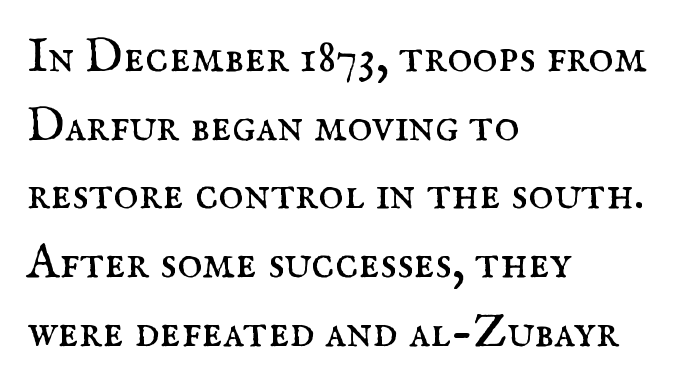
The image shows 48 px regular-weight serif type, upright; set left-aligned, normal line spacing (1.43x), normal letter spacing, not underlined; medium stroke contrast and a small x-height.
